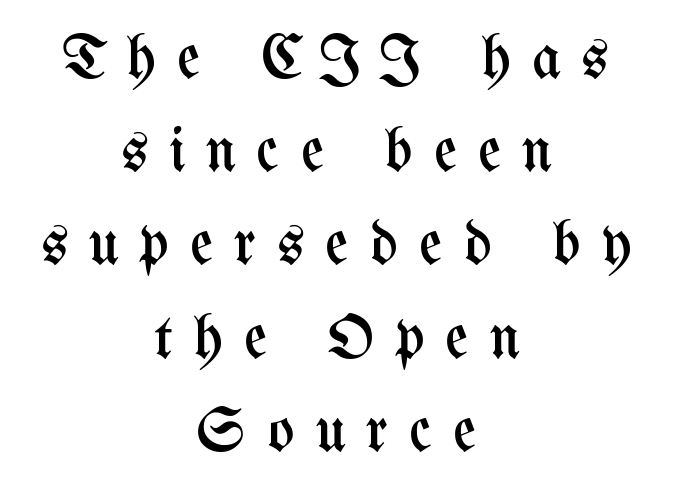
{"italic": "no", "bold": "no", "weight": "regular", "width": "condensed", "stroke_contrast": "medium", "x_height": "medium", "monospaced": "no", "underline": "no", "align": "center", "line_spacing": "normal", "line_spacing_ratio": 1.48, "letter_spacing": "wide", "letter_spacing_em": 0.33, "glyph_px": 63}
